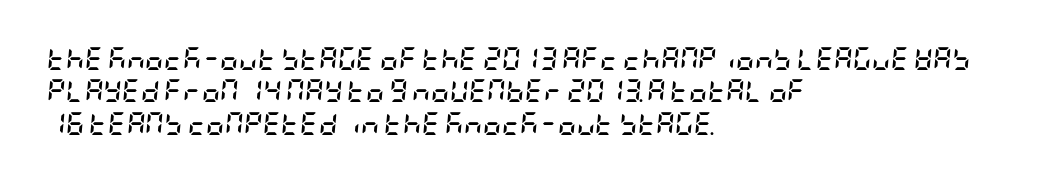
The image shows 23 px bold type, italic (leaning right); set left-aligned, normal line spacing (1.41x), normal letter spacing, not underlined.
